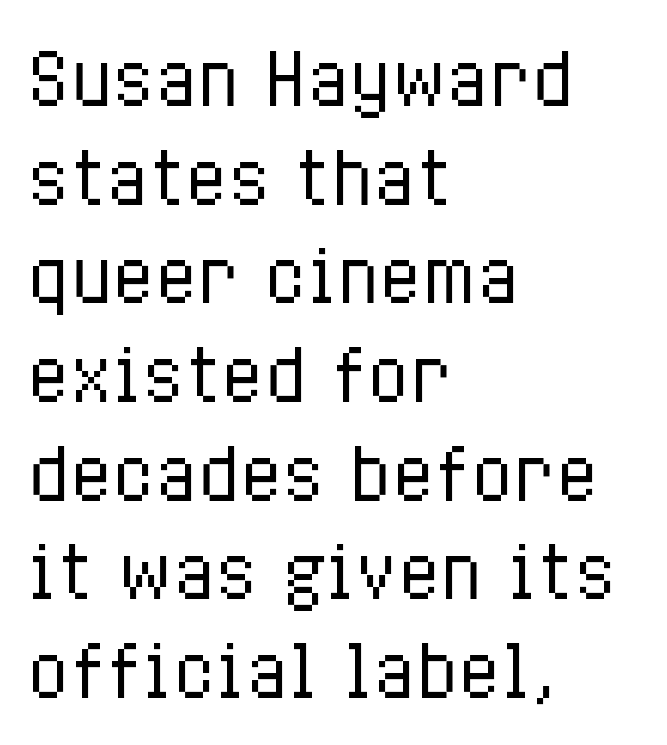
{"italic": "no", "bold": "no", "weight": "regular", "width": "condensed", "stroke_contrast": "low", "x_height": "medium", "monospaced": "no", "underline": "no", "align": "left", "line_spacing": "normal", "line_spacing_ratio": 1.41, "letter_spacing": "normal", "letter_spacing_em": 0.0, "glyph_px": 70}
